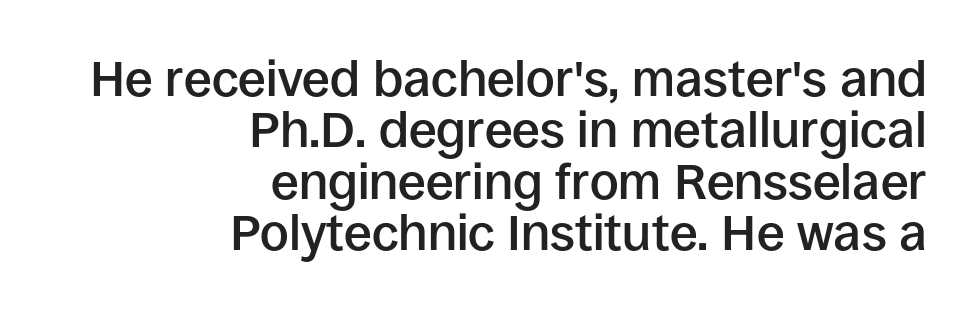
A flush-right, rag-left setting is used for this passage. The typography opts for an upright posture over an oblique one. Default kerning and tracking; the words read as compact shapes. This block would grow much taller if given ordinary leading; it's compressed now. These lines are composed in type without serifs. Words float on clear page, feet unadorned.
